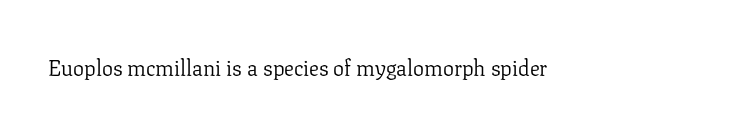
The image shows 22 px text type, upright; set normal letter spacing, not underlined.
